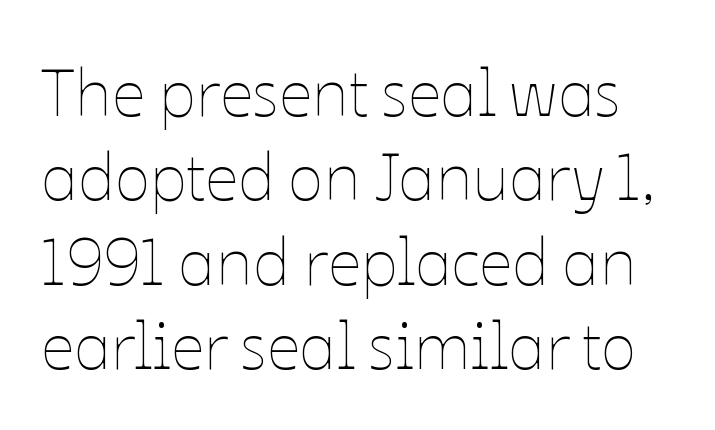
{"italic": "no", "bold": "no", "weight": "thin", "width": "normal", "stroke_contrast": "low", "x_height": "medium", "monospaced": "no", "underline": "no", "line_spacing": "normal", "line_spacing_ratio": 1.28, "letter_spacing": "normal", "letter_spacing_em": 0.0, "glyph_px": 66}
